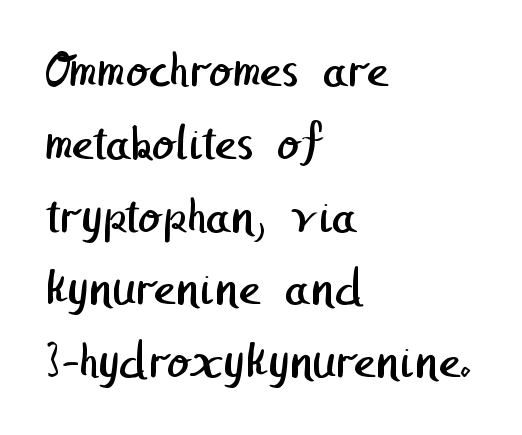
Q: Is the text bold? A: No.
Q: Is the typeface a serif or a sans-serif typeface? A: Sans-serif.
Q: Is the text underlined? A: No.
Q: How is the paragraph aligned? A: Left-aligned.
Q: Is the spacing between letters normal or unusually wide? A: Normal.
Q: Is the spacing between lines tight, normal or loose? A: Normal.
Q: Width (condensed, normal, or wide)? A: Normal.
Q: Stroke contrast? A: Low.
Q: x-height? A: Medium.
